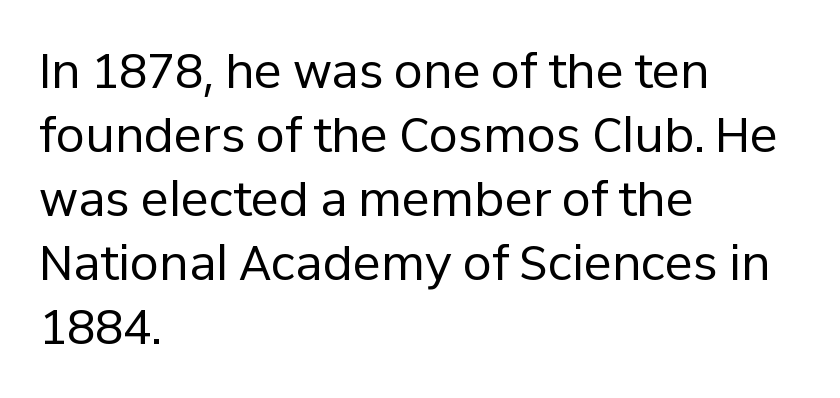
Q: Is the text bold? A: No.
Q: Is the text italic (slanted)? A: No, it is upright.
Q: Is the typeface a serif or a sans-serif typeface? A: Sans-serif.
Q: Is the text underlined? A: No.
Q: How is the paragraph aligned? A: Left-aligned.
Q: Is the spacing between letters normal or unusually wide? A: Normal.
Q: Is the spacing between lines tight, normal or loose? A: Normal.
Q: Width (condensed, normal, or wide)? A: Normal.
Q: Stroke contrast? A: Low.
Q: x-height? A: Medium.
Q: Monospaced? A: No.
